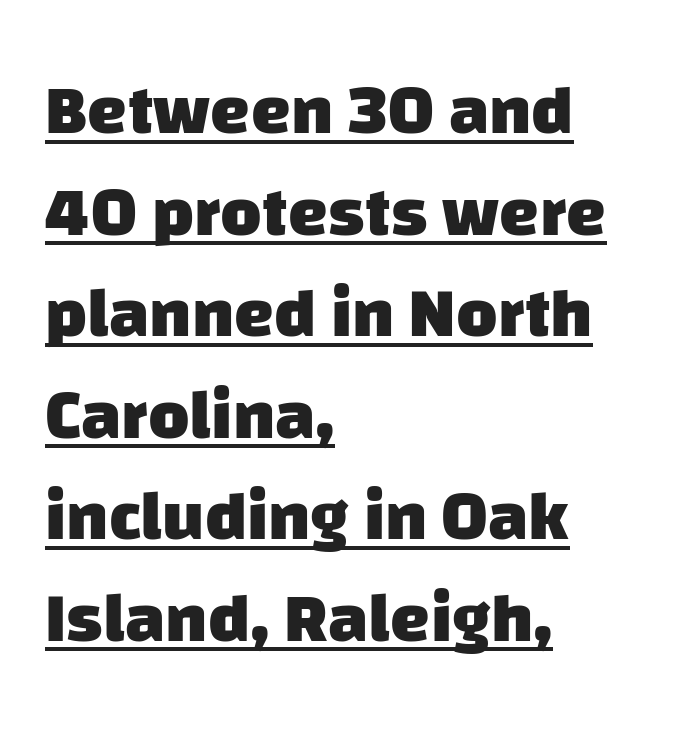
Q: Is the text bold? A: Yes.
Q: Is the typeface a serif or a sans-serif typeface? A: Sans-serif.
Q: Is the text underlined? A: Yes.
Q: How is the paragraph aligned? A: Left-aligned.
Q: Is the spacing between letters normal or unusually wide? A: Normal.
Q: Is the spacing between lines tight, normal or loose? A: Normal.
Q: Width (condensed, normal, or wide)? A: Normal.
Q: Stroke contrast? A: Low.
Q: x-height? A: Large.
Q: Monospaced? A: No.
